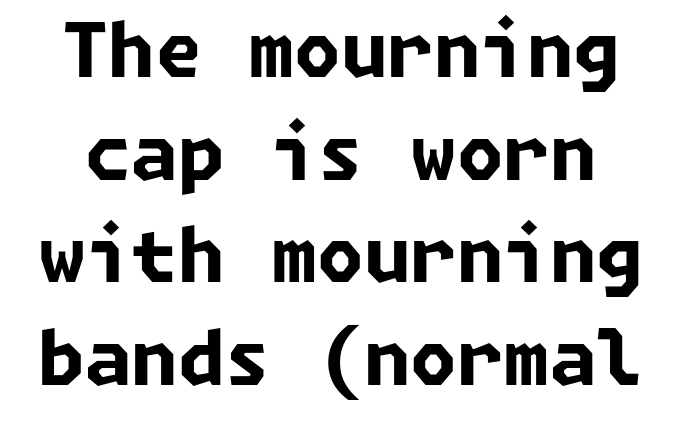
Q: Is the text bold? A: Yes.
Q: Is the typeface a serif or a sans-serif typeface? A: Sans-serif.
Q: Is the text underlined? A: No.
Q: Is the spacing between letters normal or unusually wide? A: Normal.
Q: Is the spacing between lines tight, normal or loose? A: Normal.
Q: Width (condensed, normal, or wide)? A: Normal.
Q: Stroke contrast? A: Low.
Q: x-height? A: Medium.
